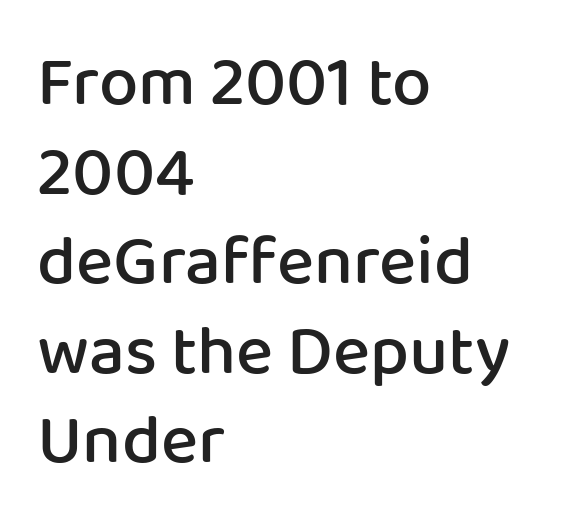
The image shows 70 px semibold sans-serif type, upright; set left-aligned, normal line spacing (1.28x), normal letter spacing, not underlined; low stroke contrast and a medium x-height.
